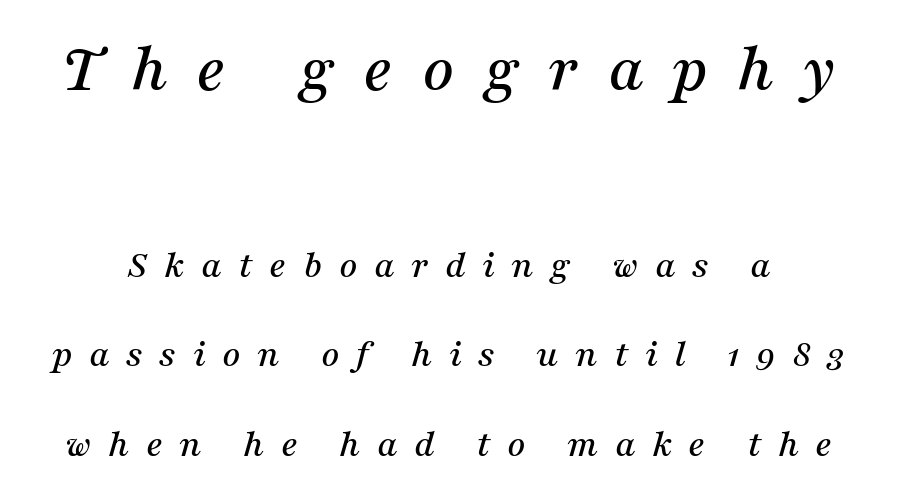
The image shows 70 px serif type, italic (leaning right); set loose line spacing (2.24x), unusually wide letter spacing (+0.41 em), not underlined; the first (top) block is 1.75x larger; medium stroke contrast and a medium x-height.
